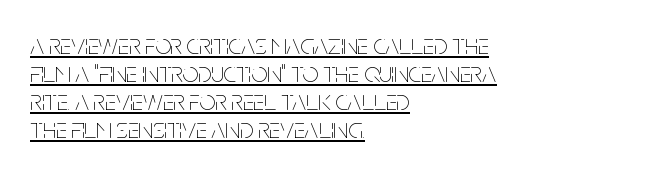
{"italic": "no", "bold": "no", "weight": "thin", "width": "condensed", "stroke_contrast": "low", "x_height": "large", "monospaced": "no", "underline": "yes", "align": "left", "line_spacing": "tight", "line_spacing_ratio": 1.0, "letter_spacing": "normal", "letter_spacing_em": 0.0, "glyph_px": 28}
